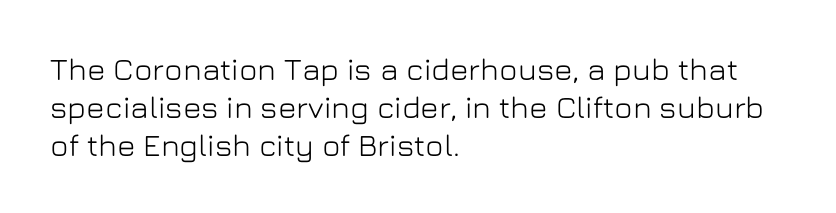
The rag falls on the right side of this text block. The face used here is proportionally spaced, like ordinary book or web type. The face used here is a sans, in the tradition of grotesques and geometrics. The type is set solid horizontally, with unmodified tracking.
